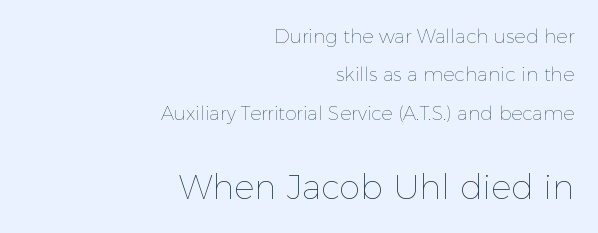
Q: Is the text bold? A: No.
Q: Is the text italic (slanted)? A: No, it is upright.
Q: Is the text underlined? A: No.
Q: How is the paragraph aligned? A: Right-aligned.
Q: Is the spacing between letters normal or unusually wide? A: Normal.
Q: Is the spacing between lines tight, normal or loose? A: Loose.
Q: Which block of text is set in a larger size, the first (top) or the second (bottom)? A: The second (bottom) one.
Q: Width (condensed, normal, or wide)? A: Normal.
Q: x-height? A: Medium.
Q: Monospaced? A: No.
